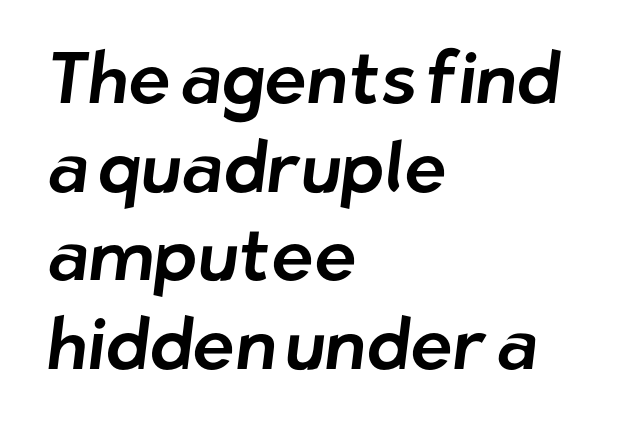
{"serif": "no", "width": "normal", "stroke_contrast": "low", "x_height": "medium", "monospaced": "no", "underline": "no", "align": "left", "line_spacing_ratio": 1.23, "letter_spacing": "normal", "letter_spacing_em": 0.0, "glyph_px": 72}
